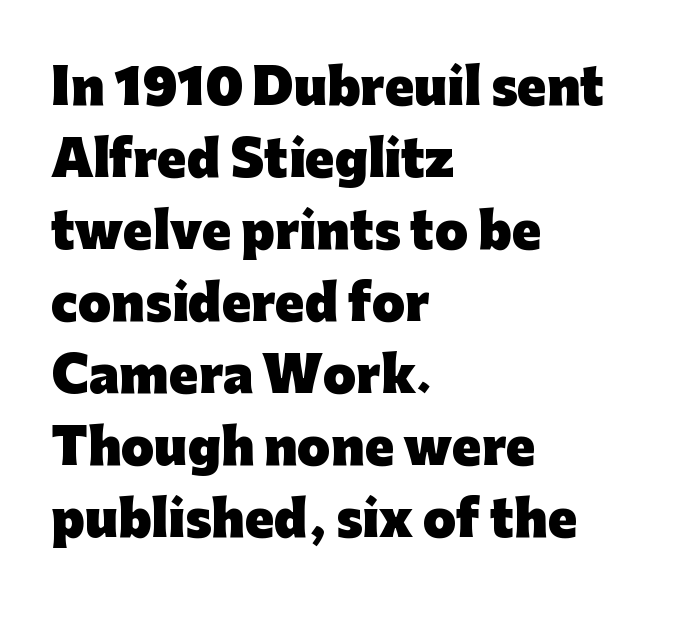
Q: Is the text bold? A: Yes.
Q: Is the text italic (slanted)? A: No, it is upright.
Q: Is the typeface a serif or a sans-serif typeface? A: Sans-serif.
Q: Is the text underlined? A: No.
Q: How is the paragraph aligned? A: Left-aligned.
Q: Is the spacing between letters normal or unusually wide? A: Normal.
Q: Is the spacing between lines tight, normal or loose? A: Normal.
Q: Width (condensed, normal, or wide)? A: Normal.
Q: Stroke contrast? A: Low.
Q: x-height? A: Medium.
Q: Monospaced? A: No.
